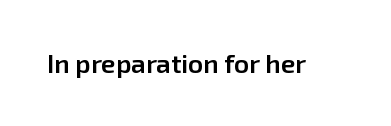
Ascenders rise straight up at ninety degrees. The typesetting leans somewhat heavy: a semibold. Observe the ordinary spacing: letters are neighbours, not strangers. Only glyphs here, with clear space below each row.
